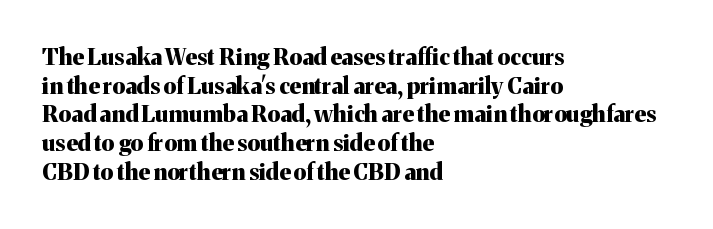
Q: Is the text bold? A: Yes.
Q: Is the text italic (slanted)? A: No, it is upright.
Q: Is the text underlined? A: No.
Q: How is the paragraph aligned? A: Left-aligned.
Q: Is the spacing between letters normal or unusually wide? A: Normal.
Q: Is the spacing between lines tight, normal or loose? A: Normal.
